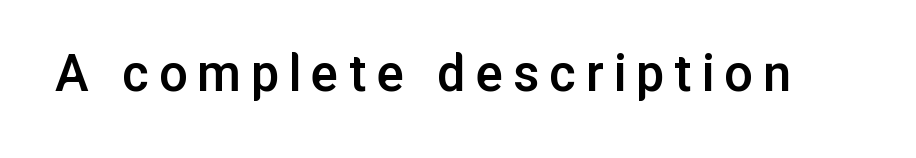
{"serif": "no", "italic": "no", "bold": "semi", "weight": "semibold", "width": "normal", "stroke_contrast": "low", "x_height": "medium", "monospaced": "no", "underline": "no", "glyph_px": 57}
